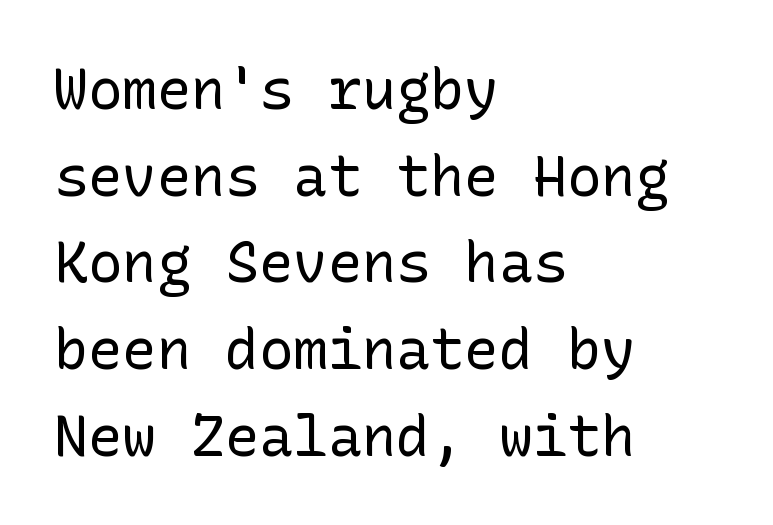
The image shows 57 px regular-weight sans-serif type, upright; set left-aligned, normal line spacing (1.52x), normal letter spacing, not underlined; low stroke contrast and a medium x-height.
